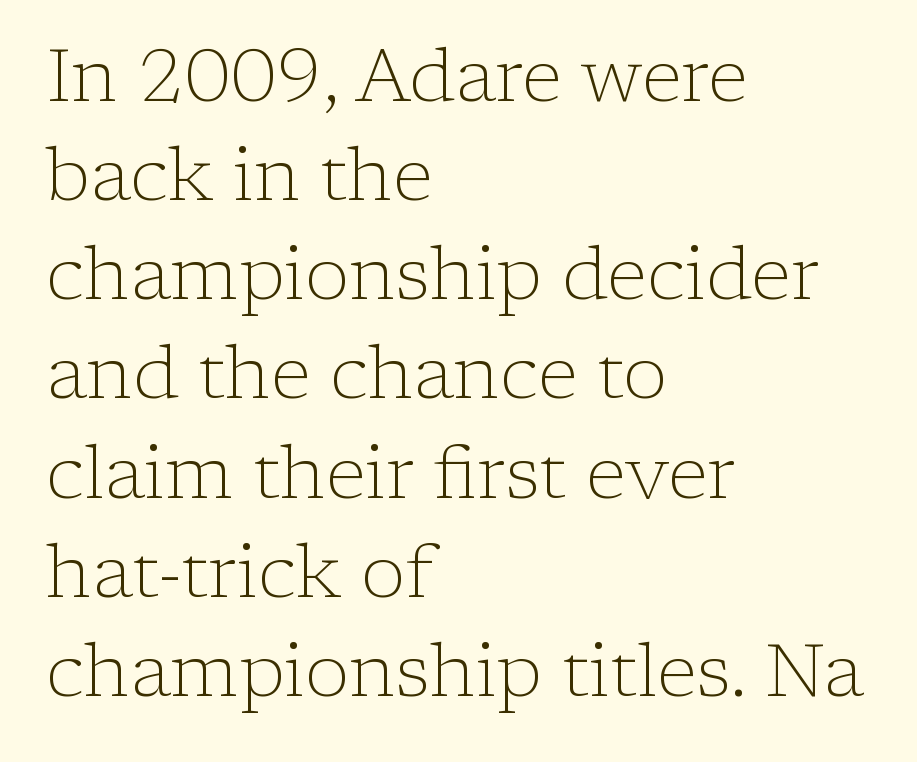
The image shows 74 px light serif type, upright; set left-aligned, normal line spacing (1.34x), normal letter spacing, not underlined; low stroke contrast and a medium x-height.
